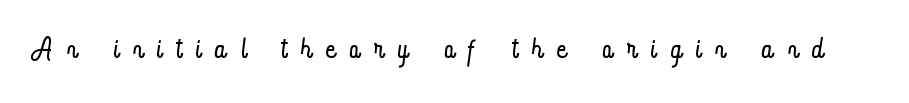
Q: Is the text bold? A: No.
Q: Is the text underlined? A: No.
Q: Is the spacing between letters normal or unusually wide? A: Unusually wide.
Q: Width (condensed, normal, or wide)? A: Condensed.
Q: Stroke contrast? A: Low.
Q: x-height? A: Small.
Q: Monospaced? A: No.
